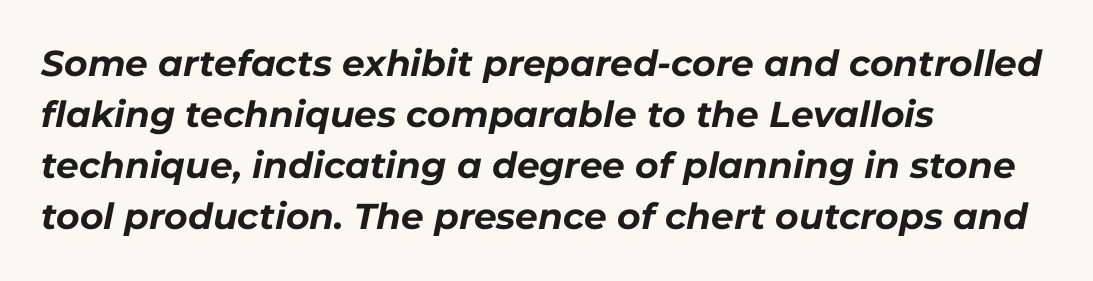
The image shows 36 px bold type, italic (leaning right); set left-aligned, normal line spacing (1.42x), normal letter spacing, not underlined; low stroke contrast and a medium x-height.
